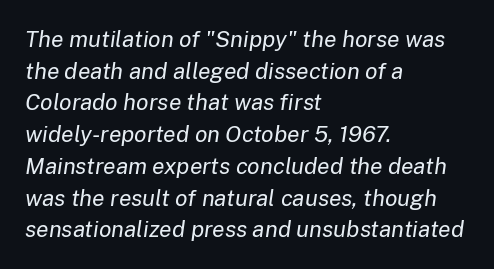
Q: Is the text bold? A: No.
Q: Is the text italic (slanted)? A: Yes, it leans right by about 8 degrees.
Q: Is the text underlined? A: No.
Q: How is the paragraph aligned? A: Left-aligned.
Q: Is the spacing between letters normal or unusually wide? A: Normal.
Q: Is the spacing between lines tight, normal or loose? A: Normal.
